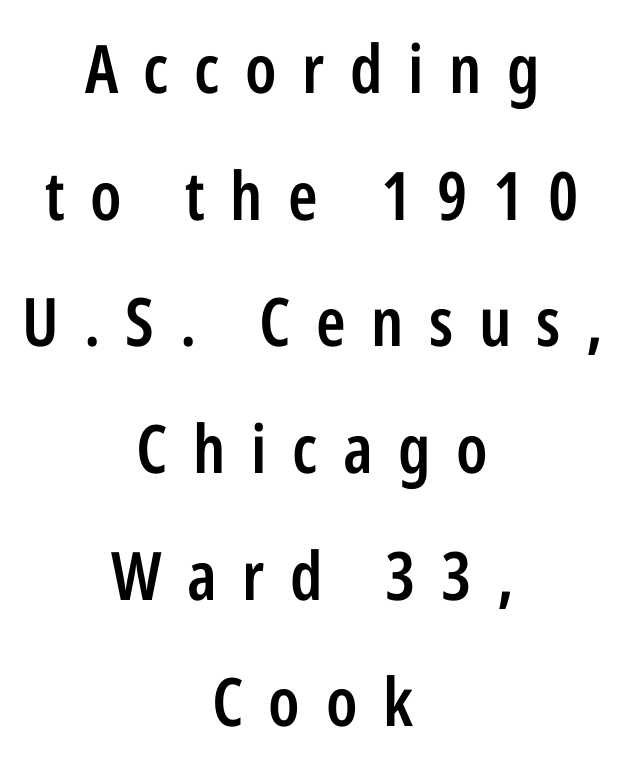
The image shows 67 px semibold, condensed sans-serif type, upright; set centered, line spacing 1.89x, unusually wide letter spacing (+0.38 em), not underlined; low stroke contrast and a medium x-height.
